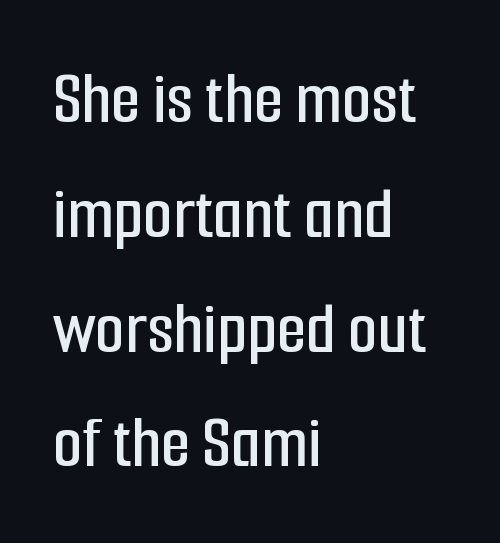
Q: Is the text italic (slanted)? A: No, it is upright.
Q: Is the typeface a serif or a sans-serif typeface? A: Sans-serif.
Q: Is the text underlined? A: No.
Q: How is the paragraph aligned? A: Left-aligned.
Q: Is the spacing between letters normal or unusually wide? A: Normal.
Q: Is the spacing between lines tight, normal or loose? A: Normal.
Q: Width (condensed, normal, or wide)? A: Condensed.
Q: Stroke contrast? A: Low.
Q: x-height? A: Medium.
Q: Monospaced? A: No.
